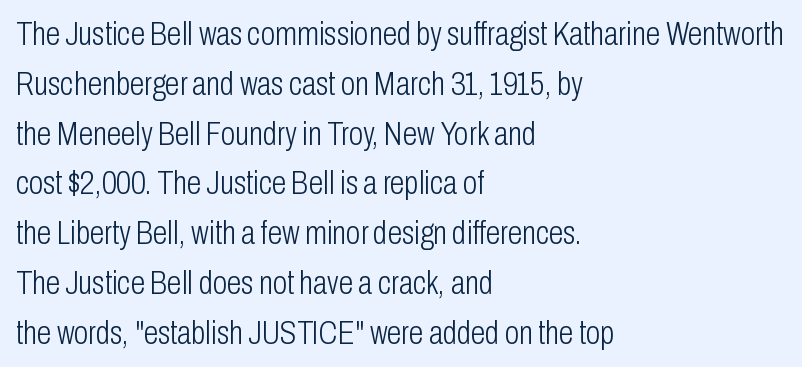
Q: Is the text bold? A: No.
Q: Is the text italic (slanted)? A: No, it is upright.
Q: Is the typeface a serif or a sans-serif typeface? A: Sans-serif.
Q: Is the text underlined? A: No.
Q: How is the paragraph aligned? A: Left-aligned.
Q: Is the spacing between letters normal or unusually wide? A: Normal.
Q: Is the spacing between lines tight, normal or loose? A: Normal.
Q: Width (condensed, normal, or wide)? A: Condensed.
Q: Stroke contrast? A: Low.
Q: x-height? A: Medium.
Q: Monospaced? A: No.
